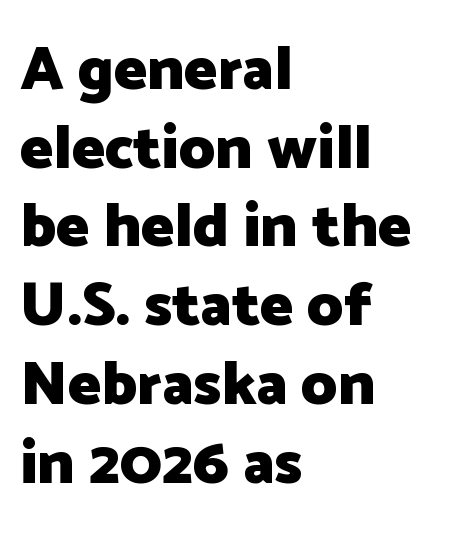
The image shows 62 px heavy sans-serif type, upright; set left-aligned, normal line spacing (1.27x), normal letter spacing, not underlined; low stroke contrast and a medium x-height.
